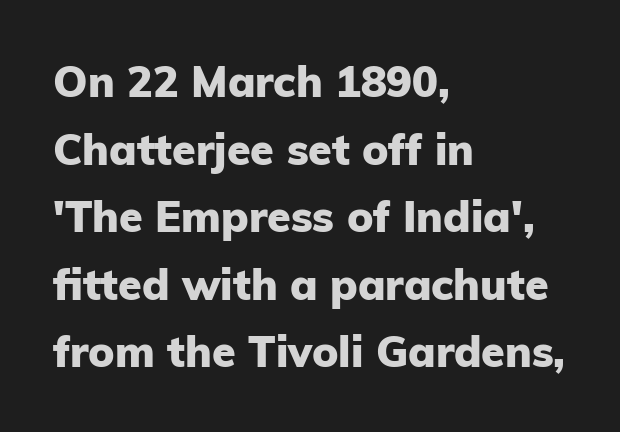
Typeset ragged right — the left edge is the straight one. Does the lettering tilt? It doesn't — this is upright. Do the characters align in a grid? No, the font is proportional. This rendering leaves character spacing at its baseline value. No feet cap the strokes, marking this as sans-serif type. A bare baseline throughout the passage.
